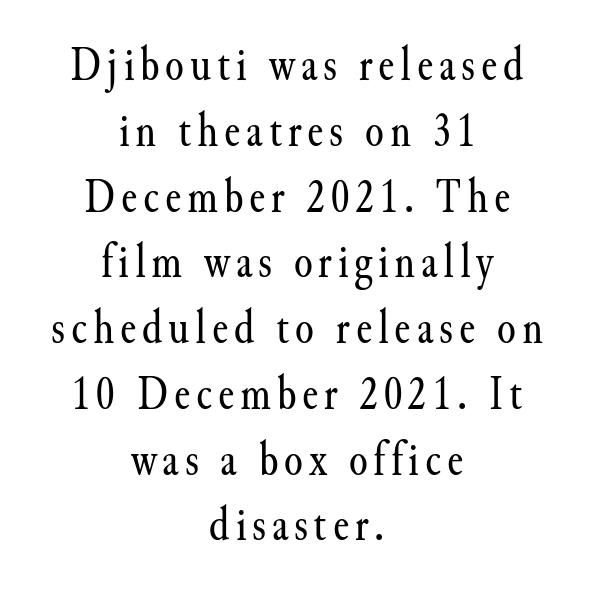
{"serif": "yes", "italic": "no", "bold": "no", "weight": "regular", "width": "normal", "stroke_contrast": "medium", "x_height": "small", "monospaced": "no", "underline": "no", "align": "center", "line_spacing": "normal", "line_spacing_ratio": 1.37, "glyph_px": 48}
